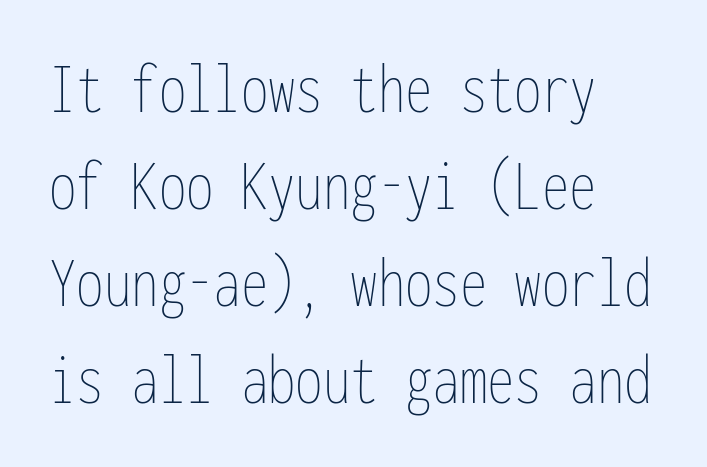
Successive baselines arrive at the customary interval. Check under the words: just untouched page. The gaps between neighbouring characters are ordinary and unremarkable. The rag falls on the right side of this text block. Each stroke keeps to a modest, everyday thickness or less. A typesetter would call this monospace, since all characters share one set width.
